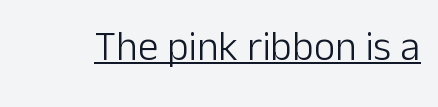
Q: Is the text bold? A: No.
Q: Is the text italic (slanted)? A: No, it is upright.
Q: Is the typeface a serif or a sans-serif typeface? A: Sans-serif.
Q: Is the text underlined? A: Yes.
Q: Is the spacing between letters normal or unusually wide? A: Normal.
Q: Width (condensed, normal, or wide)? A: Normal.
Q: Stroke contrast? A: Low.
Q: x-height? A: Medium.
Q: Monospaced? A: No.
